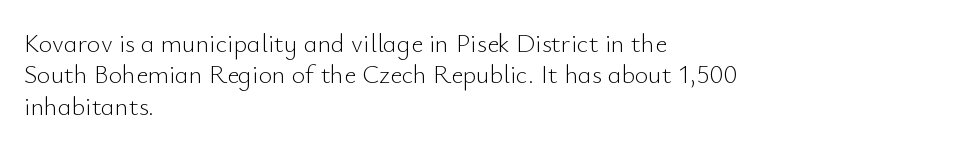
What stands out about the letter spacing? Nothing — it is the standard amount. The rendering anchors every line to the left-hand side. A light-to-regular cut is what we see here. Ordinary non-slanted type is in use.
